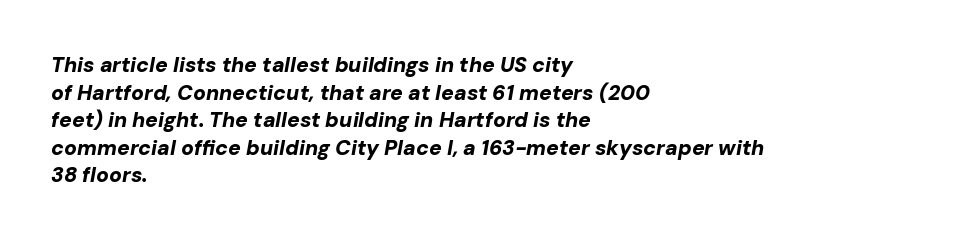
The image shows 21 px bold type, italic (leaning right); set left-aligned, normal line spacing (1.31x), normal letter spacing, not underlined.
